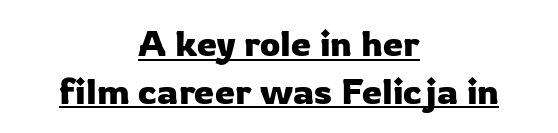
{"serif": "no", "italic": "no", "width": "normal", "stroke_contrast": "low", "x_height": "medium", "monospaced": "no", "underline": "yes", "align": "center", "line_spacing": "normal", "line_spacing_ratio": 1.33, "letter_spacing": "normal", "letter_spacing_em": 0.0, "glyph_px": 36}
